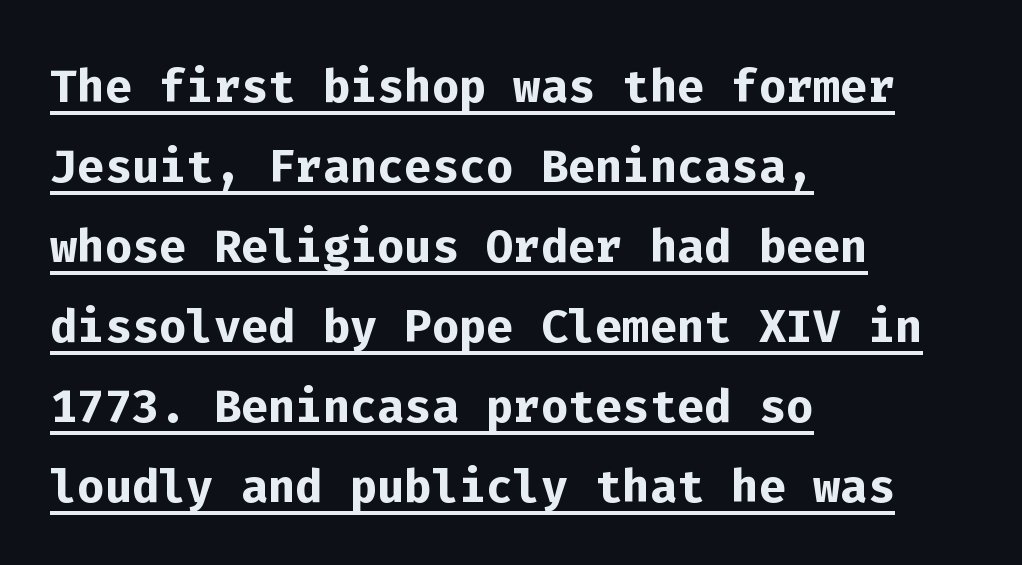
Teacher's note: observe the even left margin — that is flush-left alignment. The lines sit at an ordinary, default distance from one another. Strokes here are thick enough to call this a true bold. The type is set solid horizontally, with unmodified tracking. Ordinary non-slanted type is in use. Does the type have serifs? No, each stem ends abruptly.
